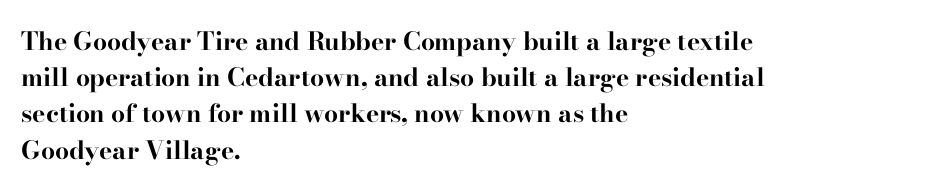
The image shows 25 px bold type, upright; set left-aligned, normal line spacing (1.45x), normal letter spacing, not underlined.
